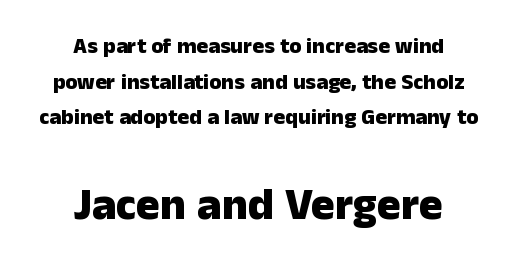
{"serif": "no", "italic": "no", "bold": "yes", "weight": "heavy", "width": "normal", "stroke_contrast": "low", "x_height": "medium", "monospaced": "no", "underline": "no", "align": "center", "line_spacing": "normal", "line_spacing_ratio": 1.62, "letter_spacing": "normal", "letter_spacing_em": 0.0, "larger_block": "second", "size_ratio": 2.05, "glyph_px": 45}
